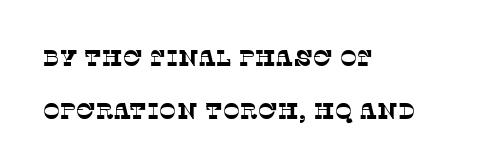
Q: Is the text bold? A: No.
Q: Is the text underlined? A: No.
Q: How is the paragraph aligned? A: Left-aligned.
Q: Is the spacing between letters normal or unusually wide? A: Normal.
Q: Is the spacing between lines tight, normal or loose? A: Loose.
